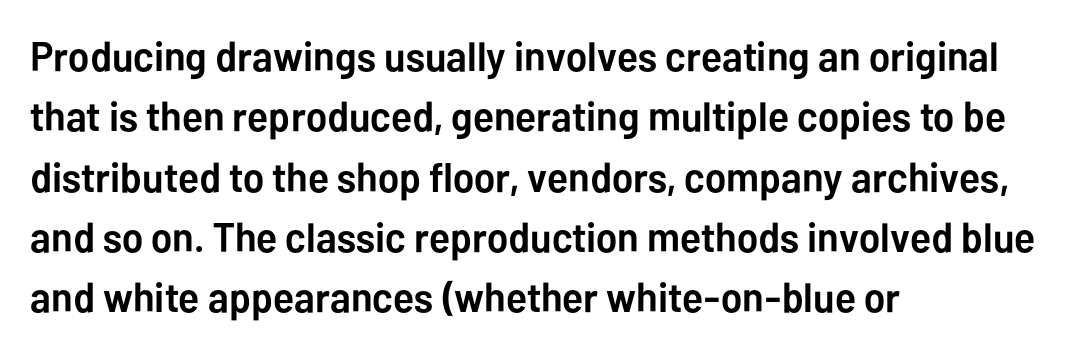
Notice how the stems are strictly vertical — no italics here. Typographically, this falls in the sans-serif category. Students, observe: this is what conventionally led text looks like. How are the letters spaced? Ordinarily, with no added tracking. Decoration check: the copy has no underline. Think of a printed novel: that variable character pitch is what you see here.
